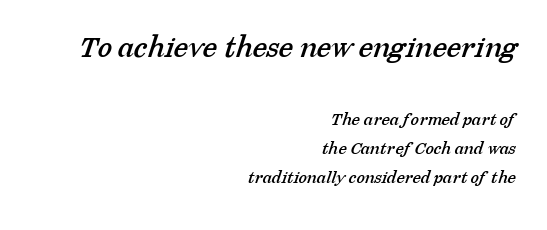
The image shows 33 px serif type; set right-aligned, normal line spacing (1.55x), normal letter spacing, not underlined; the first (top) block is 1.74x larger; low stroke contrast and a medium x-height.
